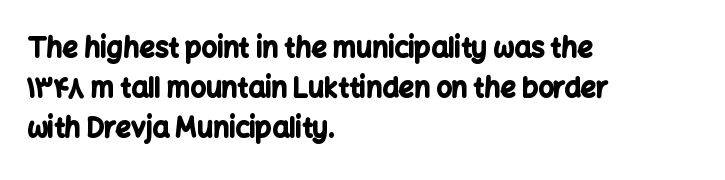
The rag falls on the right side of this text block. The axis of the letterforms is exactly vertical. Descender tails drop into unmarked territory. Inter-character spacing is left at the font's built-in metrics. Heavy, bold letterforms.
